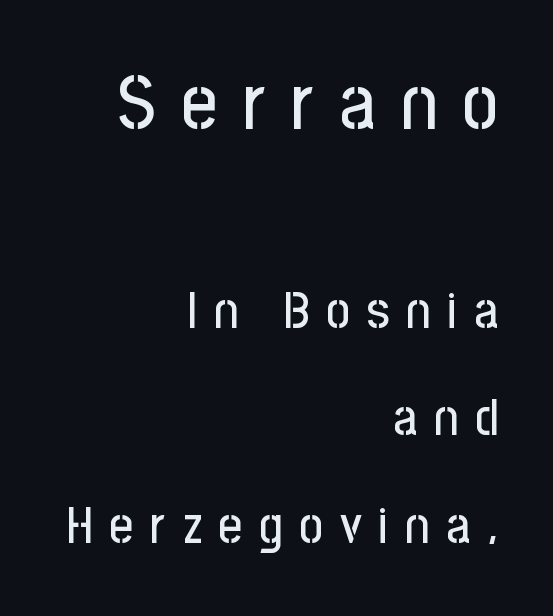
Q: Is the text italic (slanted)? A: No, it is upright.
Q: Is the typeface a serif or a sans-serif typeface? A: Sans-serif.
Q: Is the text underlined? A: No.
Q: How is the paragraph aligned? A: Right-aligned.
Q: Is the spacing between letters normal or unusually wide? A: Unusually wide.
Q: Is the spacing between lines tight, normal or loose? A: Loose.
Q: Which block of text is set in a larger size, the first (top) or the second (bottom)? A: The first (top) one.
Q: Width (condensed, normal, or wide)? A: Condensed.
Q: Stroke contrast? A: Low.
Q: x-height? A: Medium.
Q: Monospaced? A: No.
